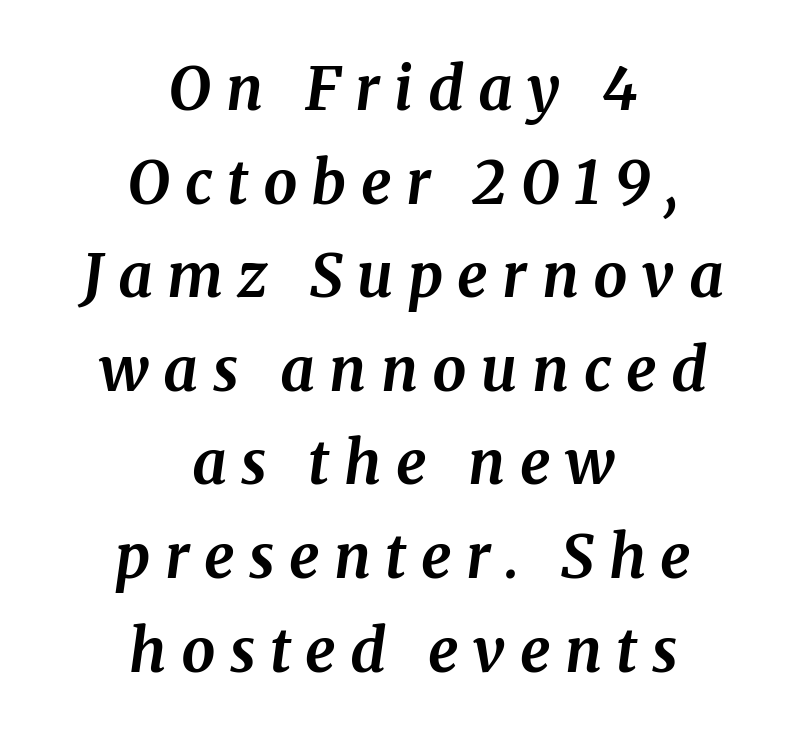
{"serif": "yes", "italic": "yes", "lean": "right", "slant_degrees": 8, "bold": "yes", "weight": "bold", "width": "normal", "stroke_contrast": "medium", "x_height": "medium", "monospaced": "no", "underline": "no", "align": "center", "line_spacing": "normal", "line_spacing_ratio": 1.56, "letter_spacing": "wide", "letter_spacing_em": 0.24, "glyph_px": 60}
